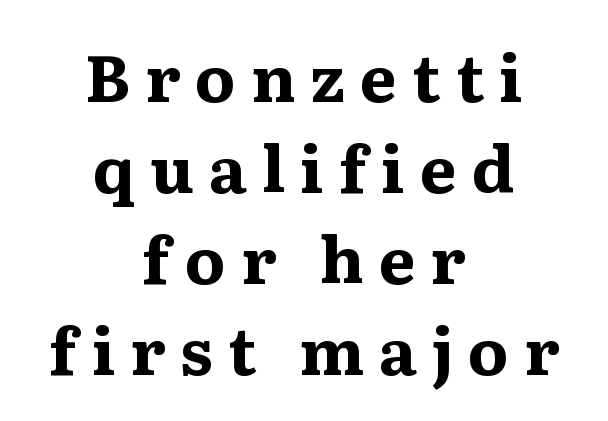
{"serif": "yes", "italic": "no", "bold": "yes", "weight": "bold", "width": "wide", "stroke_contrast": "medium", "x_height": "medium", "monospaced": "no", "underline": "no", "align": "center", "line_spacing": "normal", "line_spacing_ratio": 1.4, "letter_spacing": "wide", "letter_spacing_em": 0.23, "glyph_px": 65}
